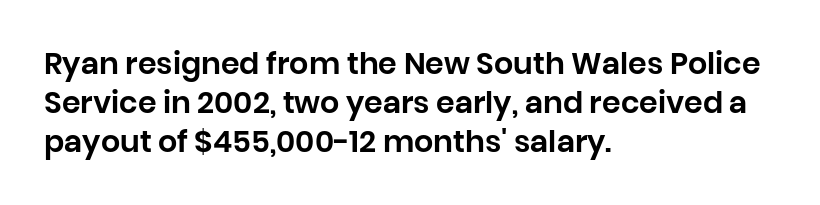
The face used here is rendered with its standard letterfit. Clear beneath every line of the passage. Teacher's note: observe the even left margin — that is flush-left alignment. It's the straight-up-and-down kind of type. Is this a fixed-width face? No — the glyphs have proportional, varying widths. The font family rendered here belongs to the sans-serif group.
